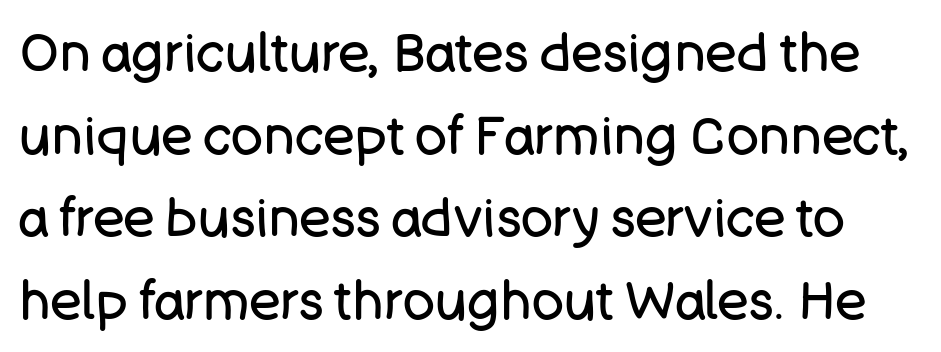
The image shows 53 px regular-weight sans-serif type, upright; set normal line spacing (1.56x), normal letter spacing, not underlined; low stroke contrast and a large x-height.
